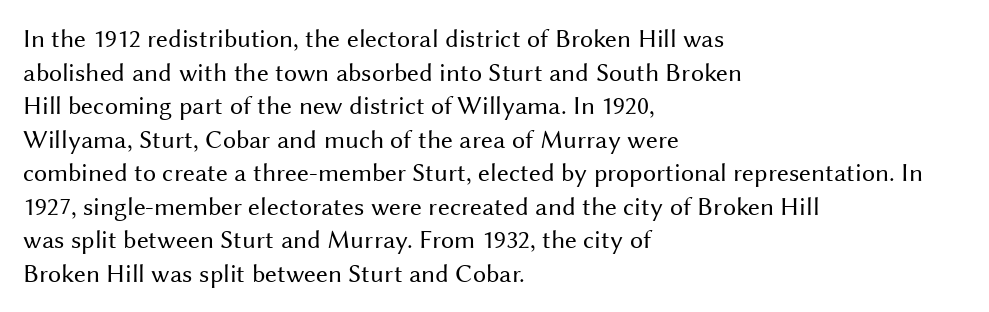
{"italic": "no", "bold": "no", "underline": "no", "align": "left", "line_spacing": "normal", "line_spacing_ratio": 1.29, "letter_spacing": "normal", "letter_spacing_em": 0.0, "glyph_px": 26}
